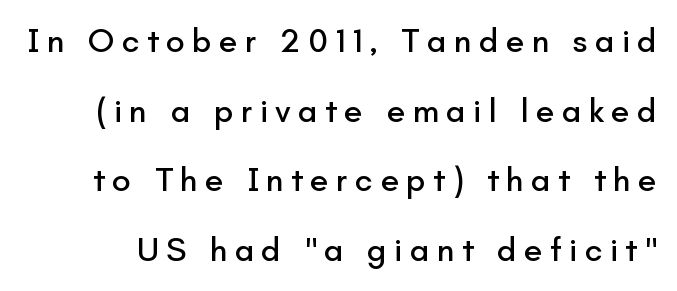
{"serif": "no", "italic": "no", "width": "normal", "stroke_contrast": "low", "x_height": "small", "monospaced": "no", "underline": "no", "line_spacing": "loose", "line_spacing_ratio": 2.05, "letter_spacing": "wide", "letter_spacing_em": 0.21, "glyph_px": 34}
